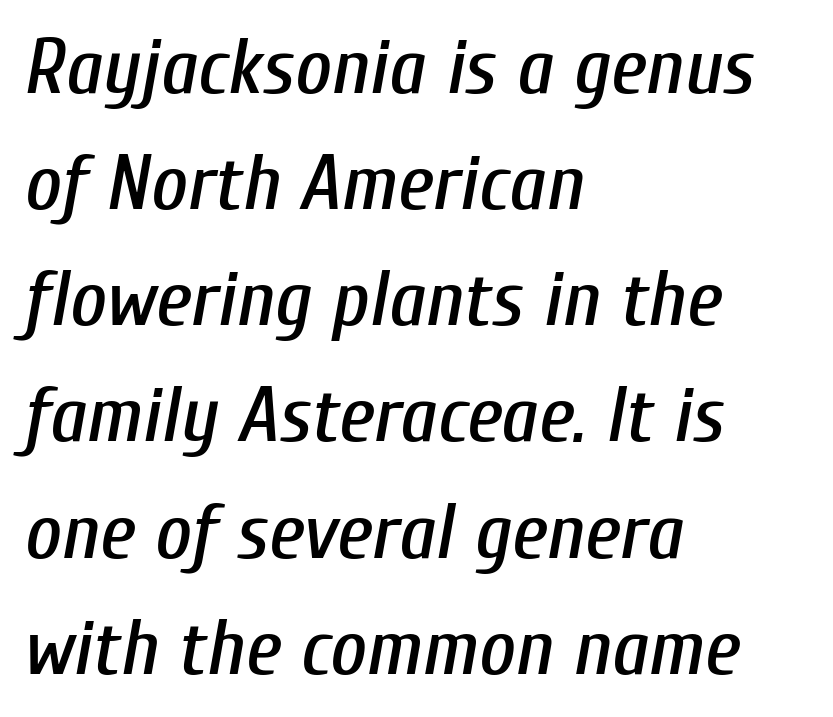
The font's italic variant was chosen for this text. Observe the ordinary spacing: letters are neighbours, not strangers. One-word summary of the alignment: left. Compared with typical paragraphs, the rows here are spaced about the same.
